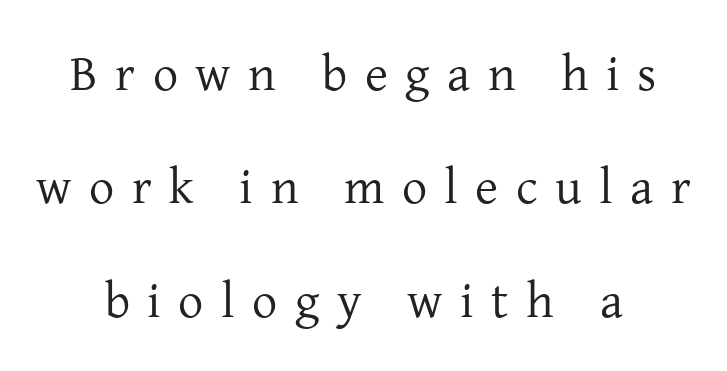
Character widths vary here, with narrow letters taking less room than wide ones. Weight: in the light-to-regular range. Tall strokes in this sample are plumb rather than angled. Font category for this specimen: serif. A great deal of white space separates one row of letters from the next.
